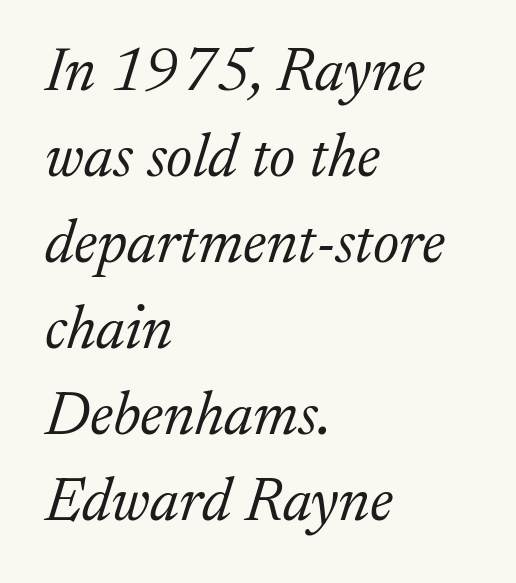
Observe the ordinary spacing: letters are neighbours, not strangers. Think of a printed novel: that variable character pitch is what you see here. Characters are canted at an angle relative to the baseline's perpendicular. Stems and bowls with no extra thickness — not bold. One glance says typical: line gaps are just what's usual. The ragged edge is on the right, which tells us the setting is flush left.
